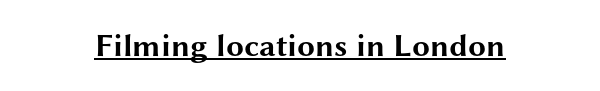
Q: Is the text bold? A: Yes.
Q: Is the text italic (slanted)? A: No, it is upright.
Q: Is the typeface a serif or a sans-serif typeface? A: Sans-serif.
Q: Is the text underlined? A: Yes.
Q: Is the spacing between letters normal or unusually wide? A: Normal.
Q: Width (condensed, normal, or wide)? A: Wide.
Q: Stroke contrast? A: Medium.
Q: x-height? A: Medium.
Q: Monospaced? A: No.
